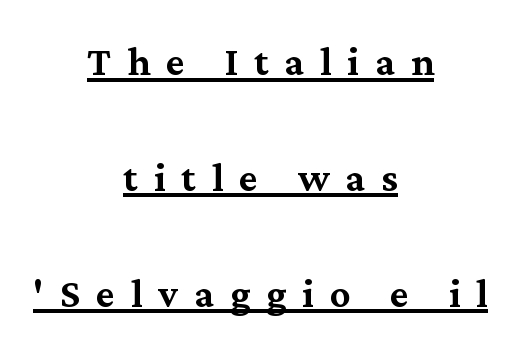
Q: Is the text italic (slanted)? A: No, it is upright.
Q: Is the typeface a serif or a sans-serif typeface? A: Serif.
Q: Is the text underlined? A: Yes.
Q: How is the paragraph aligned? A: Centered.
Q: Is the spacing between letters normal or unusually wide? A: Unusually wide.
Q: Is the spacing between lines tight, normal or loose? A: Loose.
Q: Width (condensed, normal, or wide)? A: Normal.
Q: Stroke contrast? A: Medium.
Q: x-height? A: Medium.
Q: Monospaced? A: No.
